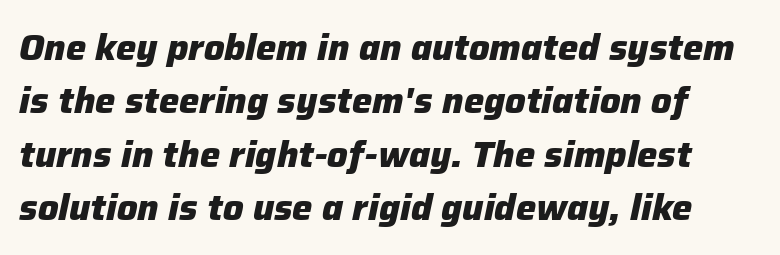
Q: Is the text bold? A: Yes.
Q: Is the text italic (slanted)? A: Yes, it leans right by about 12 degrees.
Q: Is the text underlined? A: No.
Q: Is the spacing between letters normal or unusually wide? A: Normal.
Q: Is the spacing between lines tight, normal or loose? A: Normal.
Q: Width (condensed, normal, or wide)? A: Normal.
Q: Stroke contrast? A: Low.
Q: x-height? A: Medium.
Q: Monospaced? A: No.
